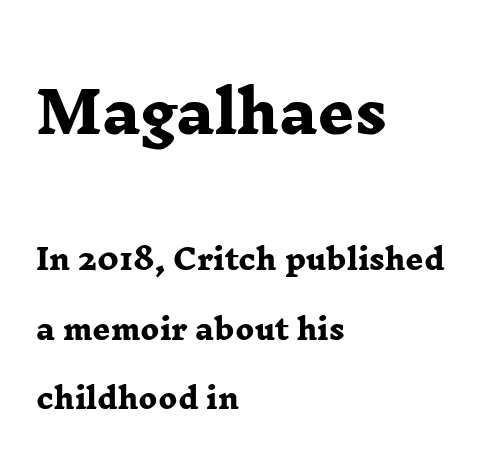
These lines are rendered in a variable-pitch font. Nobody touched the tracking dial on this one. The type family on display is of the serif kind. Clear beneath every line of the passage. Is the block centered? No — it sits flush against the left margin. This block would shrink considerably if given ordinary leading; it's expanded now.
